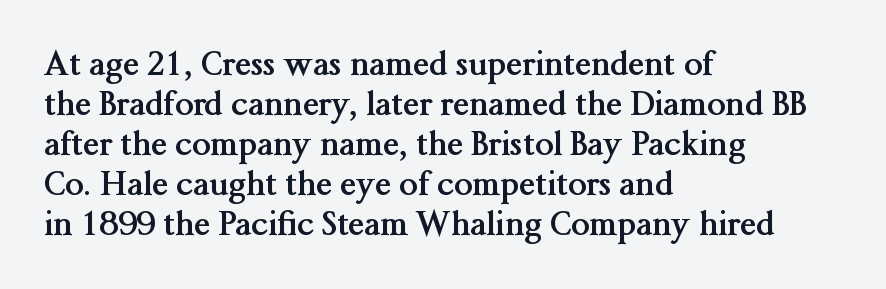
The letters carry serifs — small finishing strokes at the ends of their stems. This sample has the flowing, uneven cadence of proportional lettering. Line beginnings align vertically; line endings do not. Nobody drew a line under any word here. These lines were composed using upright roman letters. Observe the ordinary spacing: letters are neighbours, not strangers.
